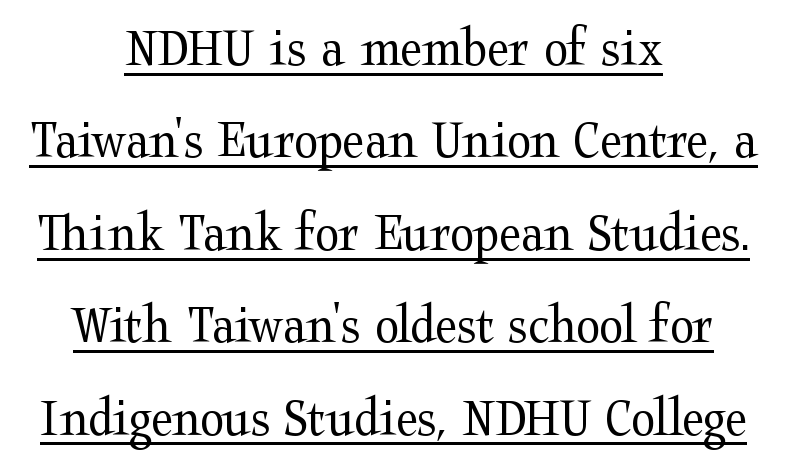
Q: Is the text bold? A: No.
Q: Is the text italic (slanted)? A: No, it is upright.
Q: Is the typeface a serif or a sans-serif typeface? A: Serif.
Q: Is the text underlined? A: Yes.
Q: How is the paragraph aligned? A: Centered.
Q: Is the spacing between letters normal or unusually wide? A: Normal.
Q: Is the spacing between lines tight, normal or loose? A: Normal.
Q: Width (condensed, normal, or wide)? A: Wide.
Q: Stroke contrast? A: Medium.
Q: x-height? A: Medium.
Q: Monospaced? A: No.
